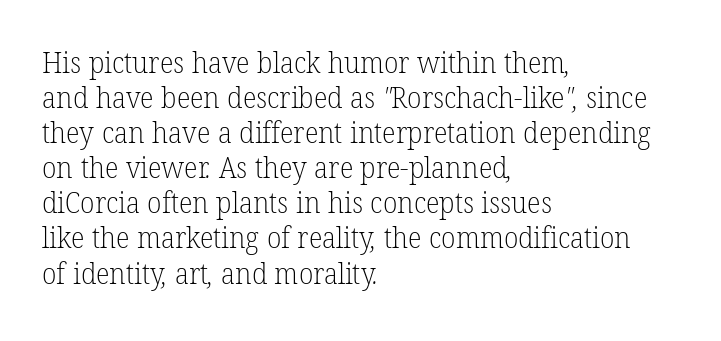
Q: Is the text bold? A: No.
Q: Is the typeface a serif or a sans-serif typeface? A: Serif.
Q: Is the text underlined? A: No.
Q: How is the paragraph aligned? A: Left-aligned.
Q: Is the spacing between letters normal or unusually wide? A: Normal.
Q: Width (condensed, normal, or wide)? A: Normal.
Q: Stroke contrast? A: Low.
Q: x-height? A: Medium.
Q: Monospaced? A: No.
